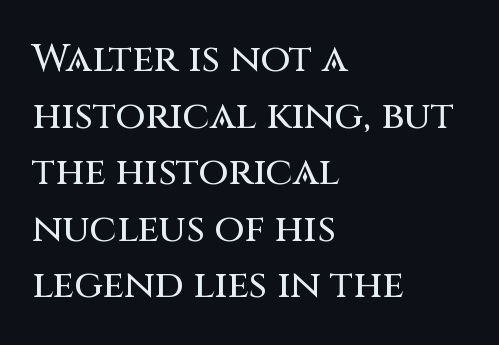
The image shows 39 px sans-serif type, upright; set left-aligned, normal line spacing (1.45x), normal letter spacing, not underlined; medium stroke contrast and a large x-height.
